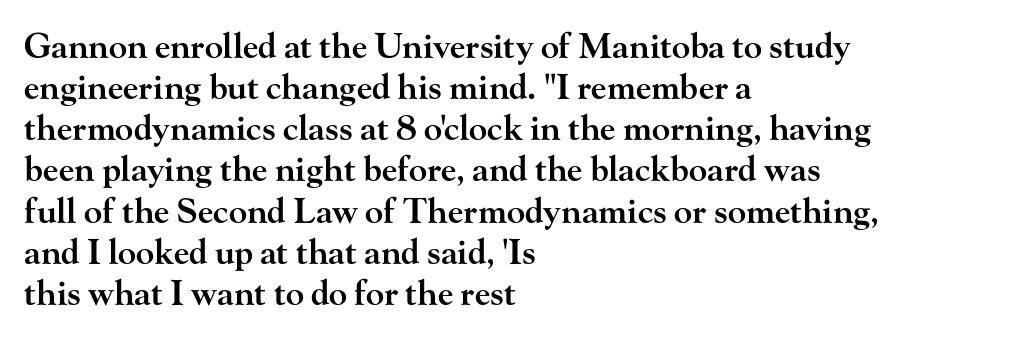
The characters display serif detailing at their extremities. Notice the strokes are somewhat thickened but not fully heavy: this is a semibold. Every character sits straight up, as roman type does. Is this a fixed-width face? No — the glyphs have proportional, varying widths. The line texture is even and compact thanks to regular tracking.
